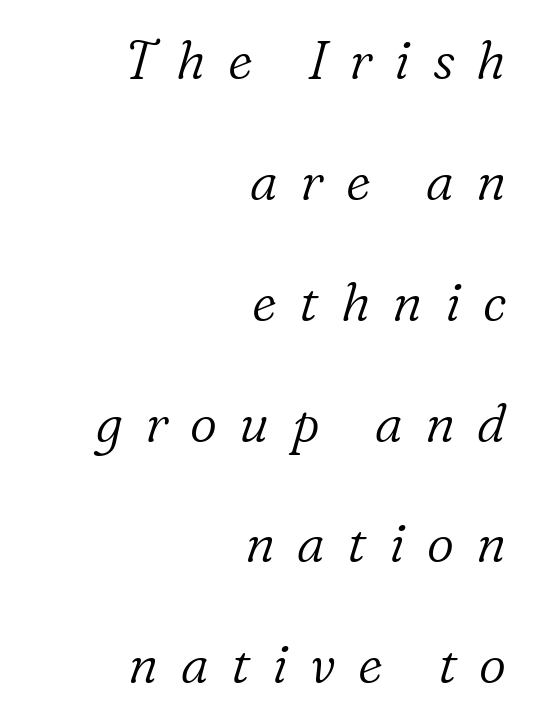
The horizontal fit of the characters is loose and conspicuously gappy. The face used here is proportionally spaced, like ordinary book or web type. It's the slanting kind of type. What kind of face is this? One with serifs. A great deal of white space separates one row of letters from the next.
